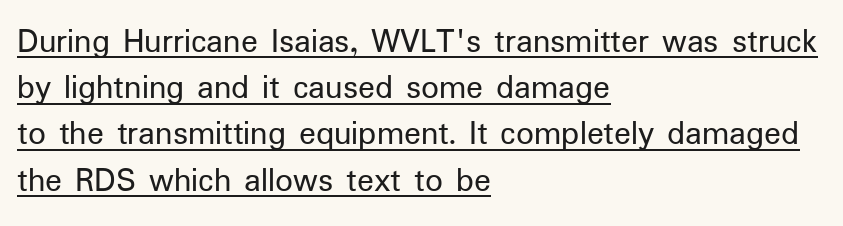
Each line of the rendering has a horizontal stroke beneath the glyphs. Honestly, the row spacing looks completely unremarkable. The face used here is rendered with its standard letterfit. Does the type have serifs? No, each stem ends abruptly. The rendering uses natural spacing where letterforms have individual widths.
